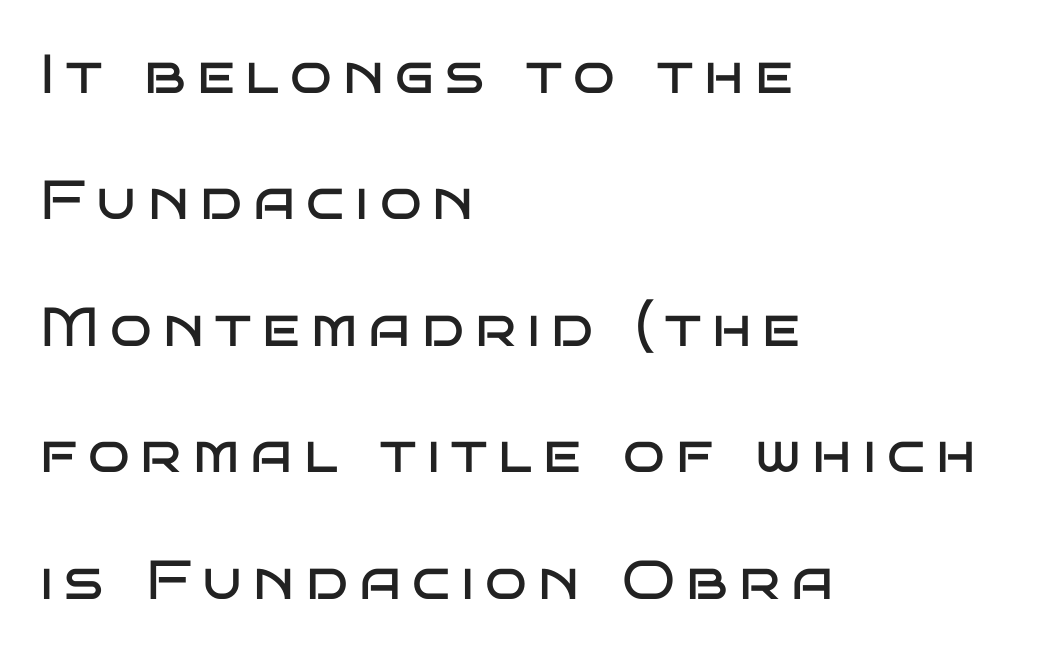
The image shows 55 px regular-weight, wide sans-serif type, upright; set left-aligned, loose line spacing (2.3x), unusually wide letter spacing (+0.2 em), not underlined; low stroke contrast and a large x-height.
